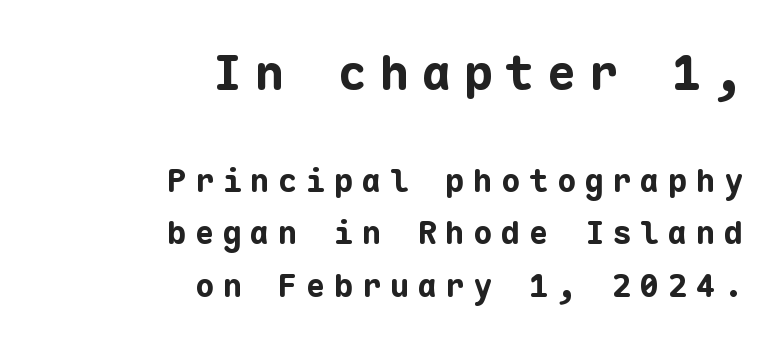
If you measured baseline to baseline, you'd find a middling distance. Every character sits straight up, as roman type does. What kind of face is this? One without serifs — a sans. Here the first block reads like a headline and the second like body copy. Bare-footed words on every line.
